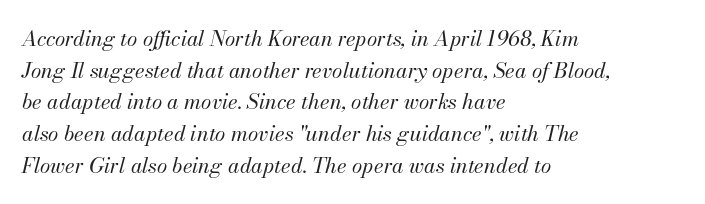
The image shows 21 px text type, italic (leaning right); set left-aligned, normal line spacing (1.51x), normal letter spacing, not underlined.
